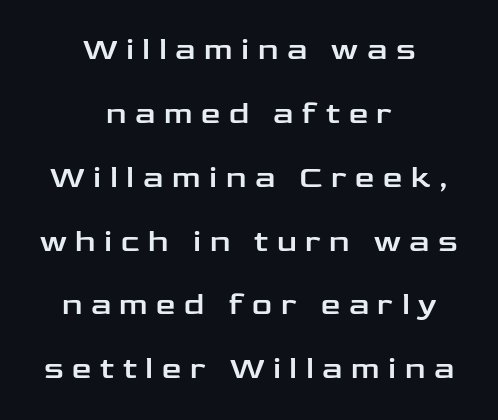
Students, observe: this is what heavily led, spacious text looks like. The passage is arranged like a title page — every line centered. Clear beneath every line of the passage. Font category for this specimen: sans-serif. Letter spacing: wide.
